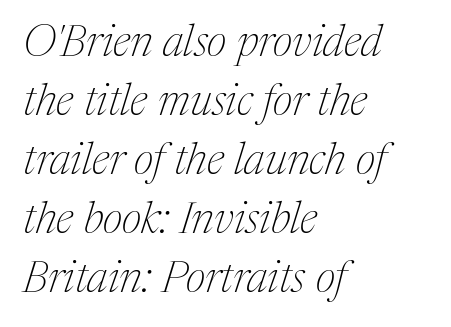
{"serif": "yes", "italic": "yes", "lean": "right", "slant_degrees": 17, "bold": "no", "weight": "thin", "width": "normal", "stroke_contrast": "medium", "x_height": "medium", "monospaced": "no", "underline": "no", "align": "left", "line_spacing": "normal", "line_spacing_ratio": 1.34, "letter_spacing": "normal", "letter_spacing_em": 0.0, "glyph_px": 44}
